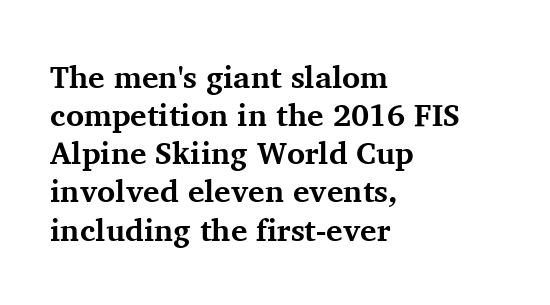
The image shows 31 px bold serif type, upright; set left-aligned, line spacing 1.23x, normal letter spacing, not underlined; medium stroke contrast and a medium x-height.
